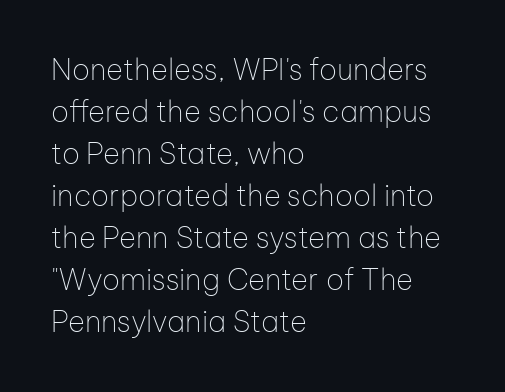
The image shows 29 px thin sans-serif type, upright; set left-aligned, normal line spacing (1.45x), normal letter spacing, not underlined; low stroke contrast and a medium x-height.
